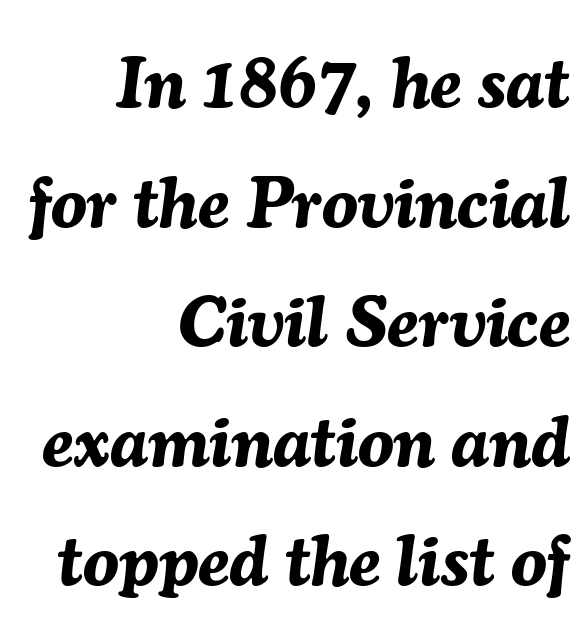
The image shows 72 px bold type, italic (leaning right); set right-aligned, normal line spacing (1.66x), normal letter spacing, not underlined; medium stroke contrast and a medium x-height.
